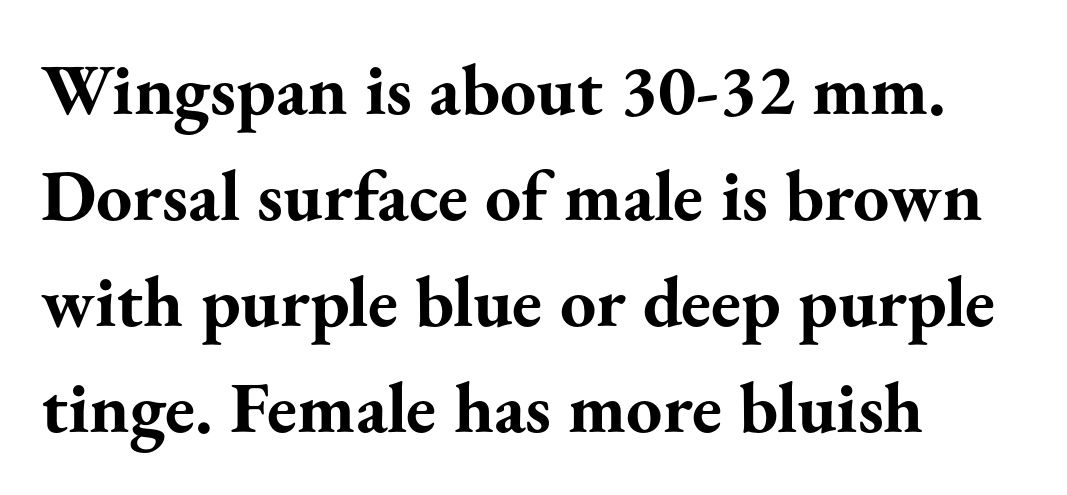
{"serif": "yes", "italic": "no", "bold": "yes", "weight": "bold", "width": "normal", "stroke_contrast": "medium", "x_height": "small", "monospaced": "no", "underline": "no", "align": "left", "line_spacing": "normal", "line_spacing_ratio": 1.47, "letter_spacing": "normal", "letter_spacing_em": 0.0, "glyph_px": 72}
